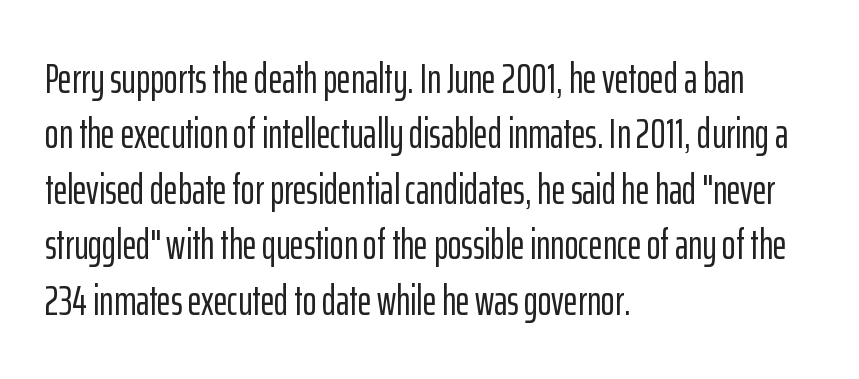
Clear beneath every line of the passage. Upright lettering throughout. Students, observe: this is what conventionally led text looks like. Left-aligned paragraph, ragged on the right. A typesetter would call this proportional, since set widths differ per character.
